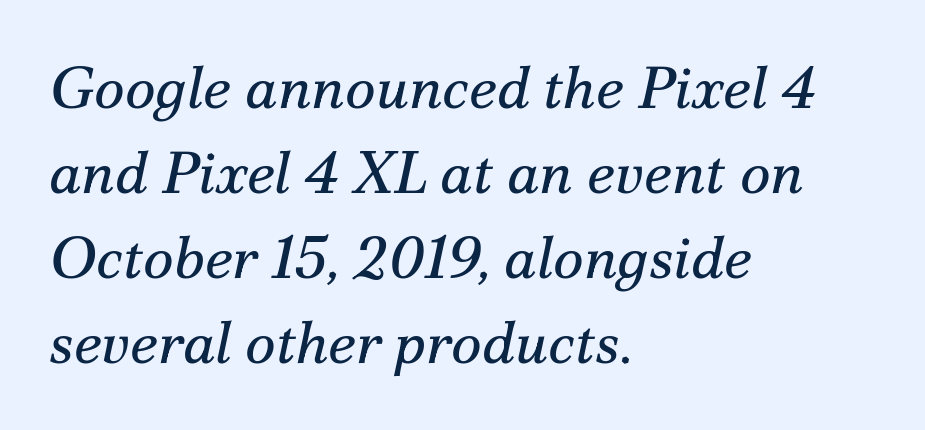
{"serif": "yes", "italic": "yes", "lean": "right", "slant_degrees": 12, "bold": "no", "weight": "regular", "width": "normal", "stroke_contrast": "medium", "x_height": "small", "monospaced": "no", "underline": "no", "align": "left", "line_spacing": "normal", "line_spacing_ratio": 1.44, "letter_spacing": "normal", "letter_spacing_em": 0.0, "glyph_px": 59}
